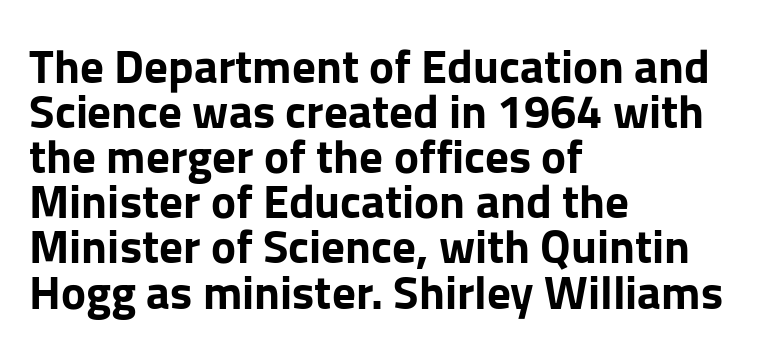
The rendering shows plain stroke endings on the letterforms — a sans-serif design. The designer dialed line spacing down below the default. A full-strength bold gives these letters their thick strokes. The axis of the letterforms is exactly vertical. Each letter keeps its own natural width here, so spacing adapts to shape.
